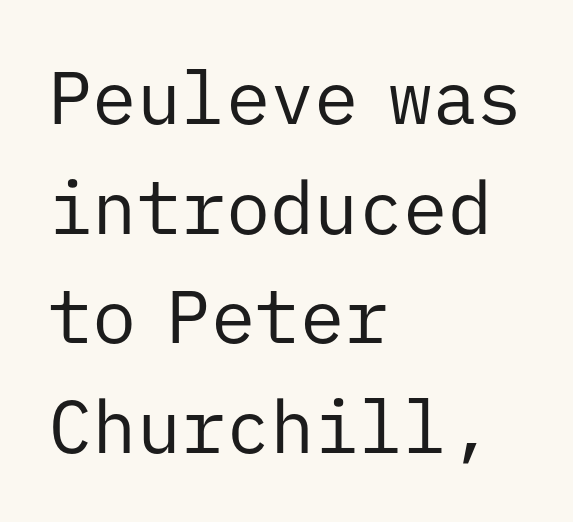
The image shows 74 px regular-weight sans-serif type, upright, monospaced; set left-aligned, normal line spacing (1.48x), normal letter spacing, not underlined; low stroke contrast and a medium x-height.
